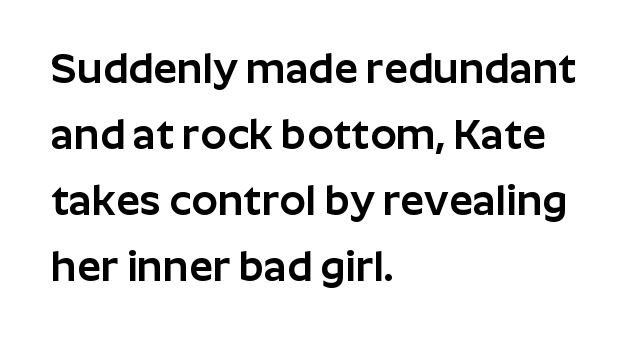
{"serif": "no", "italic": "no", "width": "normal", "stroke_contrast": "low", "x_height": "medium", "monospaced": "no", "underline": "no", "align": "left", "line_spacing": "normal", "line_spacing_ratio": 1.57, "letter_spacing": "normal", "letter_spacing_em": 0.0, "glyph_px": 42}
